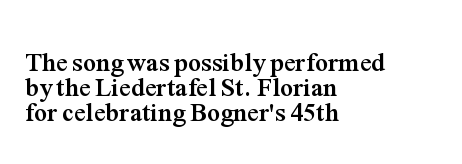
{"italic": "no", "bold": "yes", "underline": "no", "align": "left", "line_spacing": "tight", "line_spacing_ratio": 0.97, "letter_spacing": "normal", "letter_spacing_em": 0.0, "glyph_px": 26}
